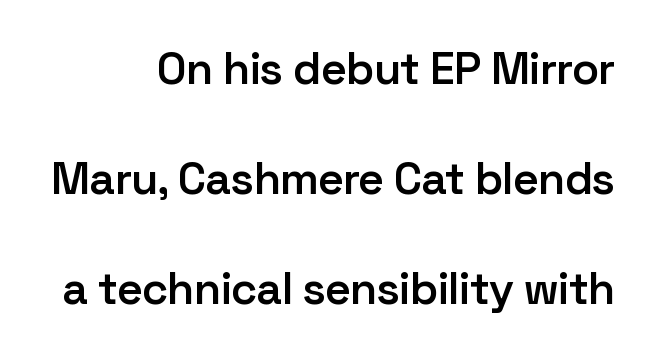
The image shows 45 px semibold sans-serif type, upright; set right-aligned, loose line spacing (2.45x), normal letter spacing, not underlined; low stroke contrast and a medium x-height.
